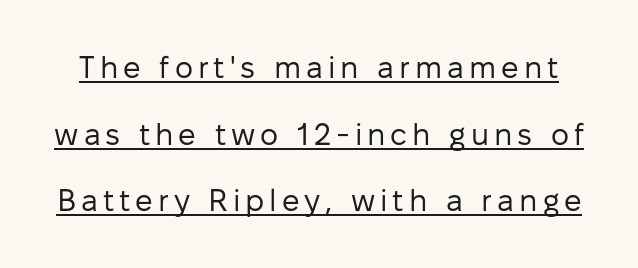
{"serif": "no", "italic": "no", "bold": "no", "weight": "regular", "width": "normal", "stroke_contrast": "low", "x_height": "medium", "monospaced": "no", "underline": "yes", "line_spacing": "loose", "line_spacing_ratio": 2.15, "glyph_px": 31}
